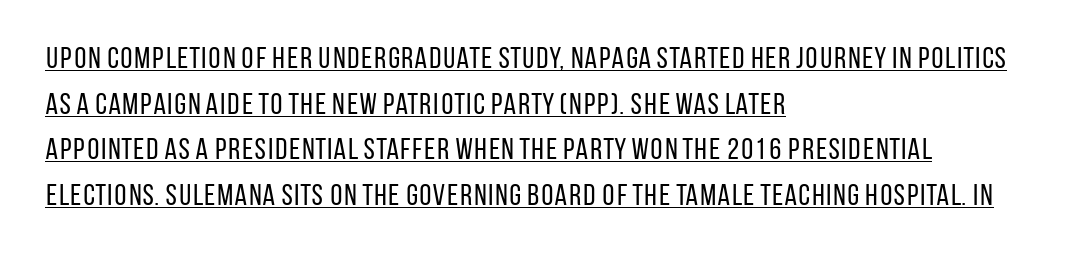
Words appear dense and cohesive because spacing is normal. Leading matches the norm, producing a regular column. Observe the absence of serifs on each vertical stroke in this sample. Notice how a bar underscores the lettering throughout. These lines were composed using upright roman letters. Is this a heavy cut? Hardly; it is regular or lighter.
